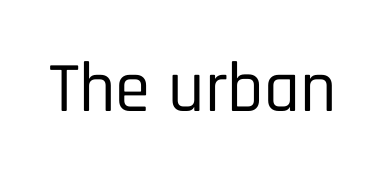
{"serif": "no", "italic": "no", "width": "condensed", "stroke_contrast": "low", "x_height": "large", "monospaced": "no", "underline": "no", "letter_spacing": "normal", "letter_spacing_em": 0.0, "glyph_px": 71}
